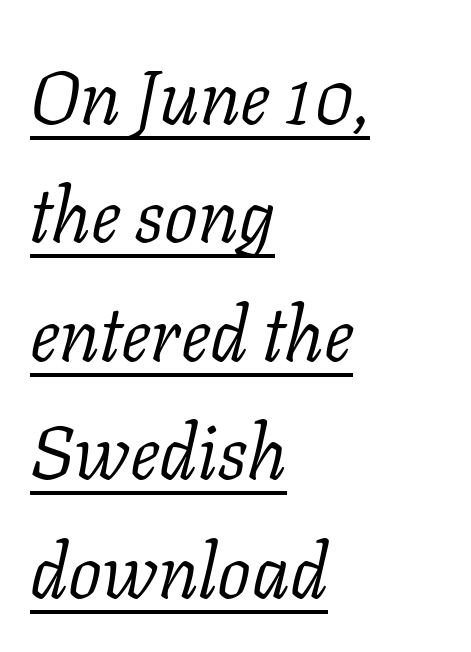
The image shows 75 px light serif type, italic (leaning right); set left-aligned, normal line spacing (1.58x), normal letter spacing, underlined; low stroke contrast and a medium x-height.
